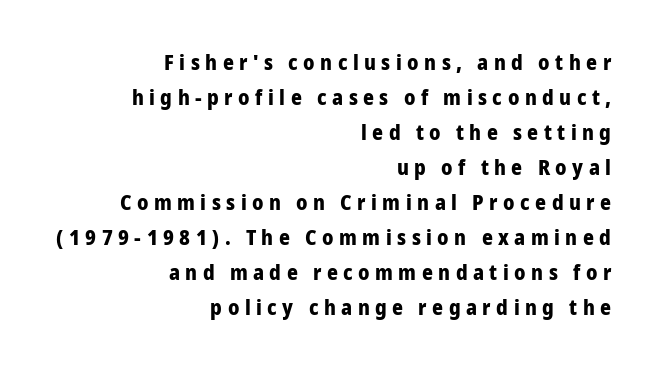
Look at the stroke-to-counter ratio: heavy, a bold. Bare-footed words on every line. The tracking reads as deliberately expanded to a designer's eye. Right-aligned paragraph, ragged on the left.
